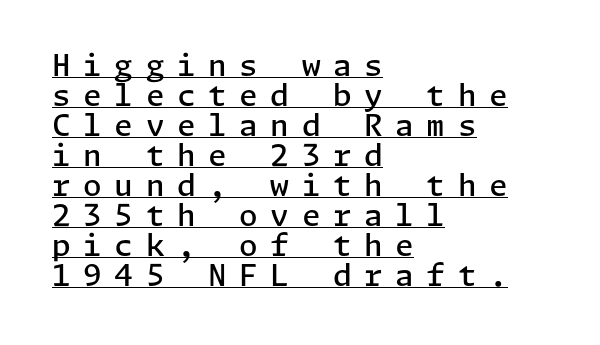
Q: Is the text bold? A: Semi-bold.
Q: Is the text italic (slanted)? A: No, it is upright.
Q: Is the typeface a serif or a sans-serif typeface? A: Sans-serif.
Q: Is the text underlined? A: Yes.
Q: How is the paragraph aligned? A: Left-aligned.
Q: Is the spacing between letters normal or unusually wide? A: Unusually wide.
Q: Is the spacing between lines tight, normal or loose? A: Tight.
Q: Width (condensed, normal, or wide)? A: Normal.
Q: Stroke contrast? A: Low.
Q: x-height? A: Medium.
